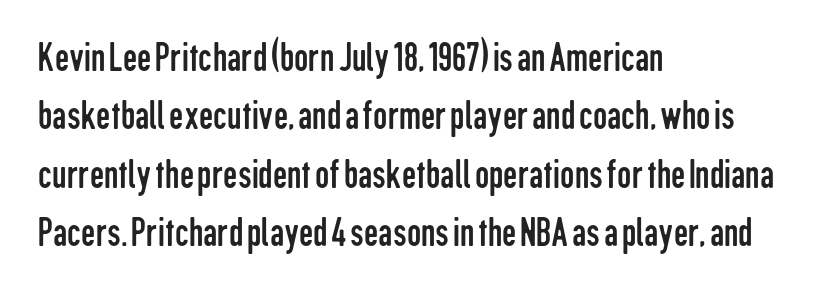
{"serif": "no", "italic": "no", "bold": "no", "weight": "regular", "width": "condensed", "stroke_contrast": "low", "x_height": "medium", "monospaced": "no", "underline": "no", "align": "left", "line_spacing": "normal", "line_spacing_ratio": 1.46, "letter_spacing": "normal", "letter_spacing_em": 0.0, "glyph_px": 40}
